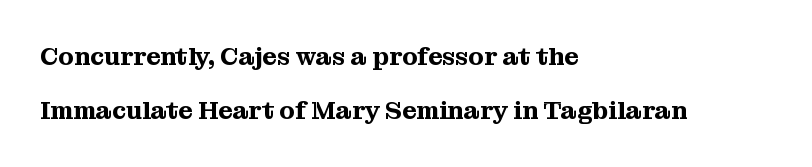
{"italic": "no", "underline": "no", "align": "left", "line_spacing": "loose", "line_spacing_ratio": 2.16, "letter_spacing": "normal", "letter_spacing_em": 0.0, "glyph_px": 25}
